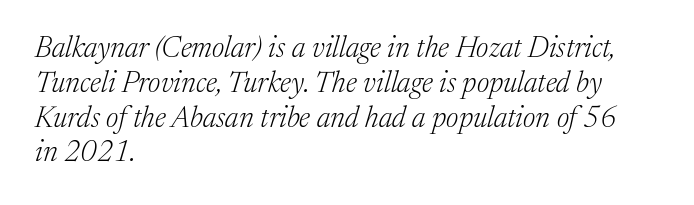
{"serif": "yes", "italic": "yes", "lean": "right", "slant_degrees": 17, "bold": "no", "weight": "light", "width": "normal", "stroke_contrast": "medium", "x_height": "medium", "monospaced": "no", "underline": "no", "align": "left", "line_spacing_ratio": 1.2, "letter_spacing": "normal", "letter_spacing_em": 0.0, "glyph_px": 29}
